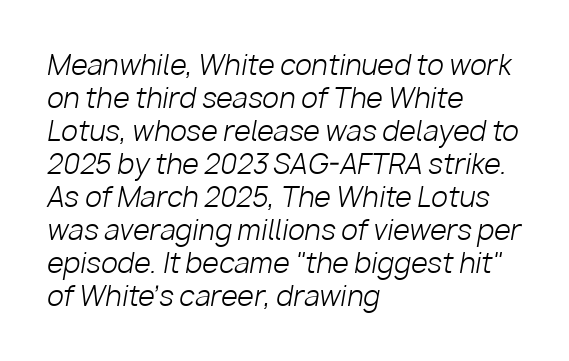
The image shows 27 px text type, italic (leaning right); set left-aligned, line spacing 1.22x, normal letter spacing, not underlined.
